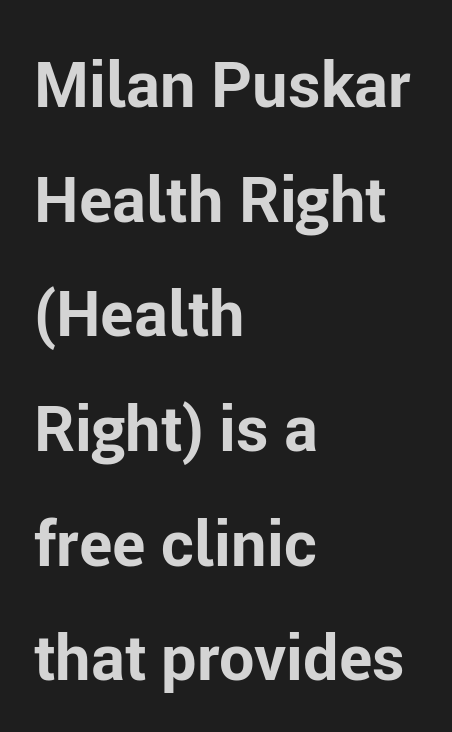
The image shows 63 px bold sans-serif type, upright; set left-aligned, line spacing 1.82x, normal letter spacing, not underlined; low stroke contrast and a medium x-height.
